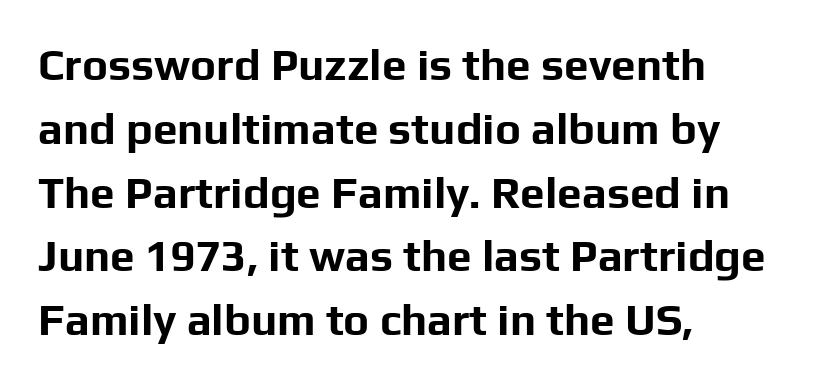
The rows are spaced the way most documents space them. The compositor pushed each line to the left boundary. Note: no serifs on the glyphs. The area under the type is left untouched. These lines are rendered in a variable-pitch font. Upright lettering throughout.
